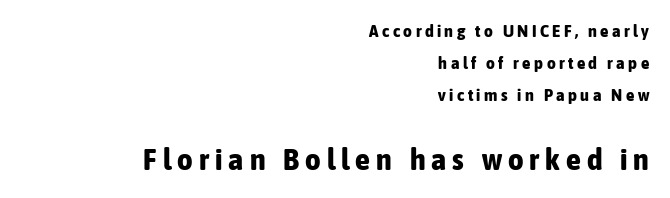
The image shows 30 px bold, condensed sans-serif type, upright; set right-aligned, line spacing 1.88x, unusually wide letter spacing (+0.2 em), not underlined; the second (bottom) block is 1.76x larger; low stroke contrast and a medium x-height.
